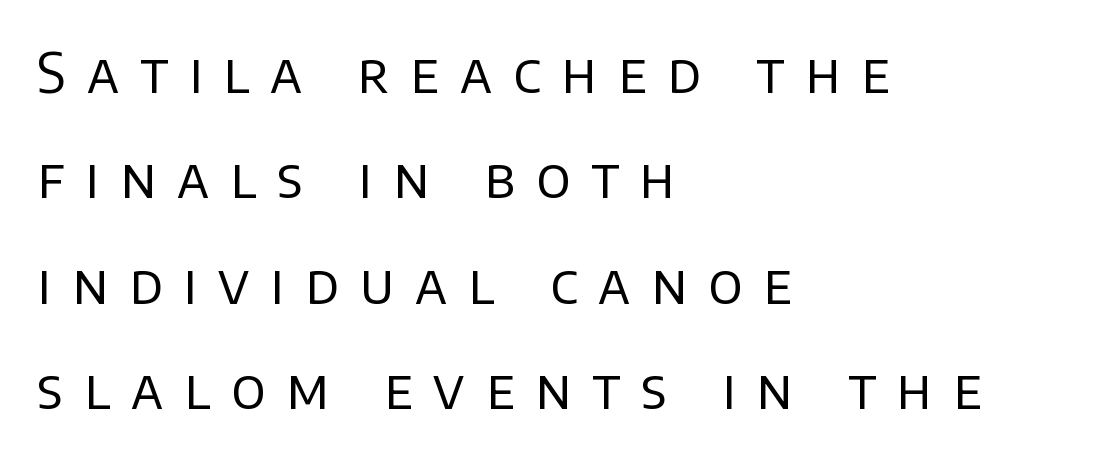
{"serif": "no", "italic": "no", "bold": "no", "weight": "regular", "width": "normal", "stroke_contrast": "low", "x_height": "large", "monospaced": "no", "underline": "no", "align": "left", "line_spacing": "loose", "line_spacing_ratio": 1.95, "letter_spacing": "wide", "letter_spacing_em": 0.39, "glyph_px": 54}
